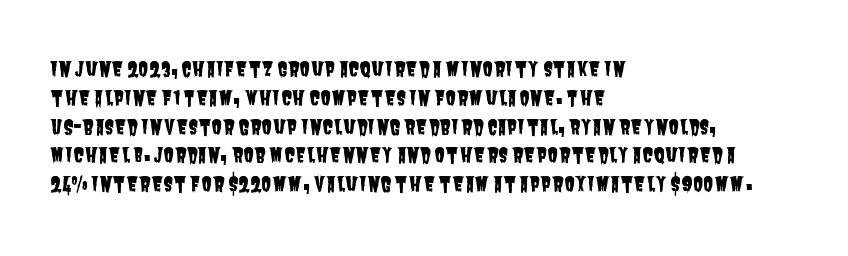
{"underline": "no", "align": "left", "line_spacing": "normal", "line_spacing_ratio": 1.44, "letter_spacing": "normal", "letter_spacing_em": 0.0, "glyph_px": 20}
